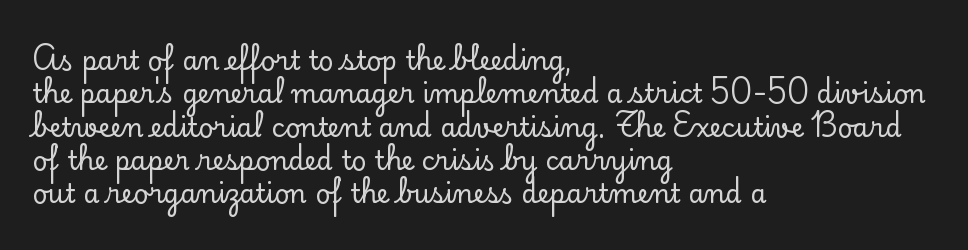
Q: Is the text italic (slanted)? A: No, it is upright.
Q: Is the text underlined? A: No.
Q: How is the paragraph aligned? A: Left-aligned.
Q: Is the spacing between letters normal or unusually wide? A: Normal.
Q: Is the spacing between lines tight, normal or loose? A: Normal.
